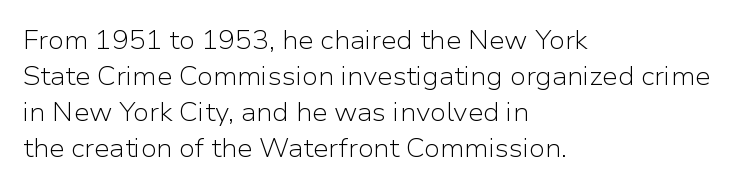
{"italic": "no", "bold": "no", "underline": "no", "align": "left", "line_spacing": "normal", "line_spacing_ratio": 1.44, "letter_spacing": "normal", "letter_spacing_em": 0.0, "glyph_px": 25}
